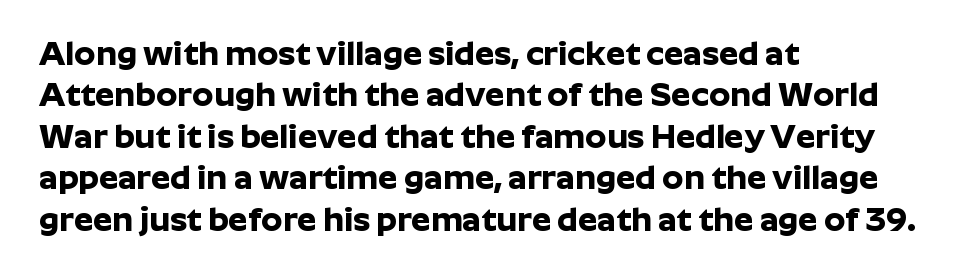
The lines are quadded left. It's the straight-up-and-down kind of type. Standard letterfit; no display-style spreading of the glyphs. On the weight axis this lands at bold, roughly 700. The letters advance in unequal steps, a hallmark of proportional type. Rule under the text: the space is simply empty.
